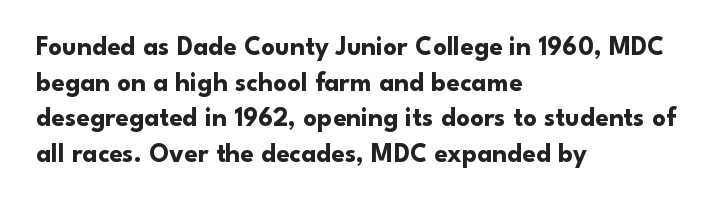
A typesetter would call this leading conventional body-copy spacing. Standard letterfit; no display-style spreading of the glyphs. The axis of the letterforms is exactly vertical. Typeset ragged right — the left edge is the straight one. Clear beneath every line of the passage. Each glyph is drawn with heavy, bold strokes.
